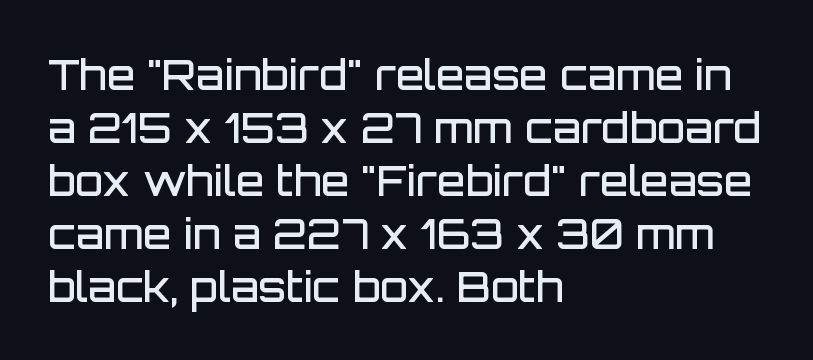
Q: Is the text bold? A: Semi-bold.
Q: Is the text italic (slanted)? A: No, it is upright.
Q: Is the typeface a serif or a sans-serif typeface? A: Sans-serif.
Q: Is the text underlined? A: No.
Q: How is the paragraph aligned? A: Left-aligned.
Q: Is the spacing between letters normal or unusually wide? A: Normal.
Q: Is the spacing between lines tight, normal or loose? A: Normal.
Q: Width (condensed, normal, or wide)? A: Normal.
Q: Stroke contrast? A: Low.
Q: x-height? A: Large.
Q: Monospaced? A: No.
